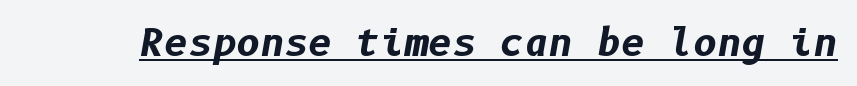
Q: Is the text bold? A: Yes.
Q: Is the text italic (slanted)? A: Yes, it leans right by about 10 degrees.
Q: Is the text underlined? A: Yes.
Q: Is the spacing between letters normal or unusually wide? A: Normal.
Q: Width (condensed, normal, or wide)? A: Normal.
Q: Stroke contrast? A: Low.
Q: x-height? A: Medium.
